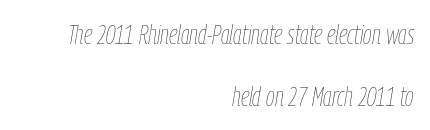
Q: Is the text bold? A: No.
Q: Is the text italic (slanted)? A: Yes, it leans right by about 9 degrees.
Q: Is the text underlined? A: No.
Q: How is the paragraph aligned? A: Right-aligned.
Q: Is the spacing between letters normal or unusually wide? A: Normal.
Q: Is the spacing between lines tight, normal or loose? A: Loose.
Q: Width (condensed, normal, or wide)? A: Condensed.
Q: Stroke contrast? A: Low.
Q: x-height? A: Medium.
Q: Monospaced? A: No.
